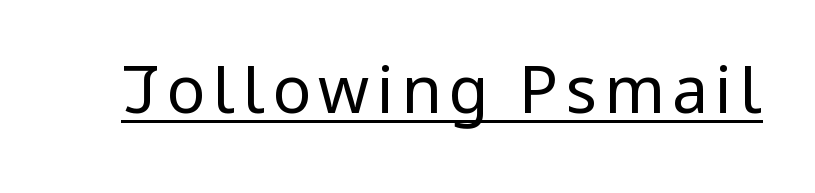
Q: Is the text bold? A: No.
Q: Is the text italic (slanted)? A: No, it is upright.
Q: Is the typeface a serif or a sans-serif typeface? A: Sans-serif.
Q: Is the text underlined? A: Yes.
Q: Width (condensed, normal, or wide)? A: Condensed.
Q: Stroke contrast? A: Low.
Q: x-height? A: Large.
Q: Monospaced? A: No.
